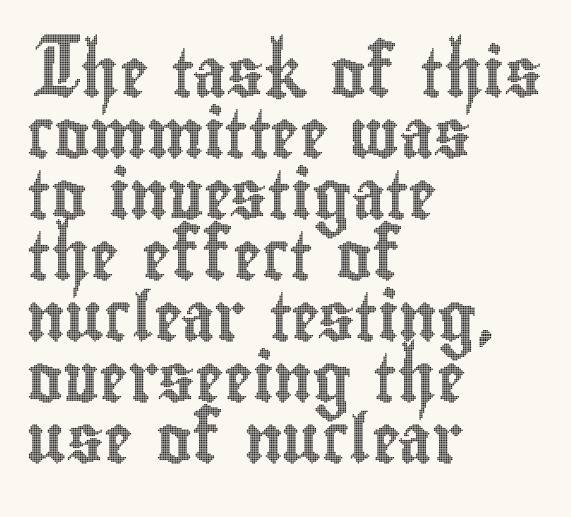
{"italic": "no", "width": "condensed", "x_height": "small", "monospaced": "no", "underline": "no", "align": "left", "line_spacing": "normal", "line_spacing_ratio": 1.27, "letter_spacing": "normal", "letter_spacing_em": 0.0, "glyph_px": 48}
